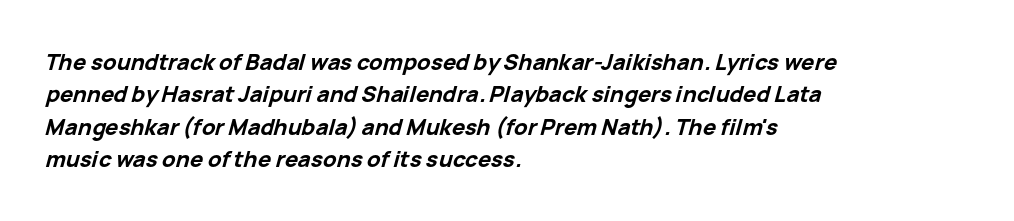
{"italic": "yes", "lean": "right", "slant_degrees": 15, "bold": "yes", "underline": "no", "align": "left", "line_spacing": "normal", "line_spacing_ratio": 1.47, "letter_spacing": "normal", "letter_spacing_em": 0.0, "glyph_px": 22}
